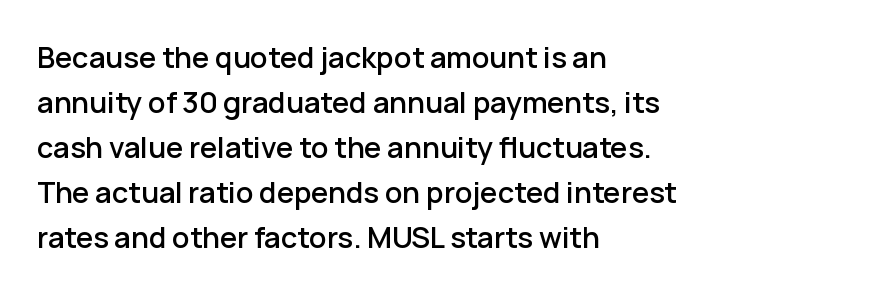
Q: Is the text italic (slanted)? A: No, it is upright.
Q: Is the typeface a serif or a sans-serif typeface? A: Sans-serif.
Q: Is the text underlined? A: No.
Q: How is the paragraph aligned? A: Left-aligned.
Q: Is the spacing between letters normal or unusually wide? A: Normal.
Q: Is the spacing between lines tight, normal or loose? A: Normal.
Q: Width (condensed, normal, or wide)? A: Normal.
Q: Stroke contrast? A: Low.
Q: x-height? A: Medium.
Q: Monospaced? A: No.
